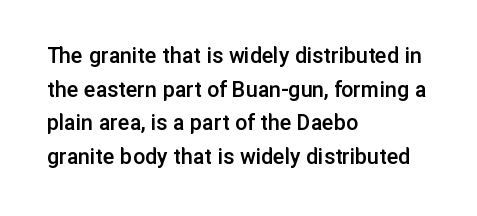
The image shows 24 px text type, upright; set left-aligned, normal line spacing (1.4x), normal letter spacing, not underlined.
